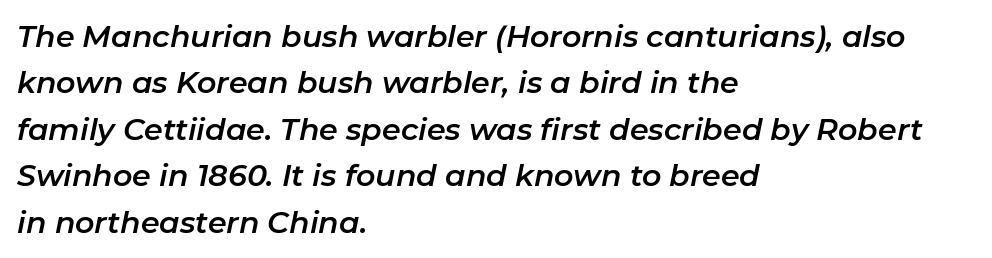
{"italic": "yes", "lean": "right", "slant_degrees": 11, "width": "normal", "stroke_contrast": "low", "x_height": "medium", "monospaced": "no", "underline": "no", "align": "left", "line_spacing": "normal", "line_spacing_ratio": 1.55, "letter_spacing": "normal", "letter_spacing_em": 0.0, "glyph_px": 30}
